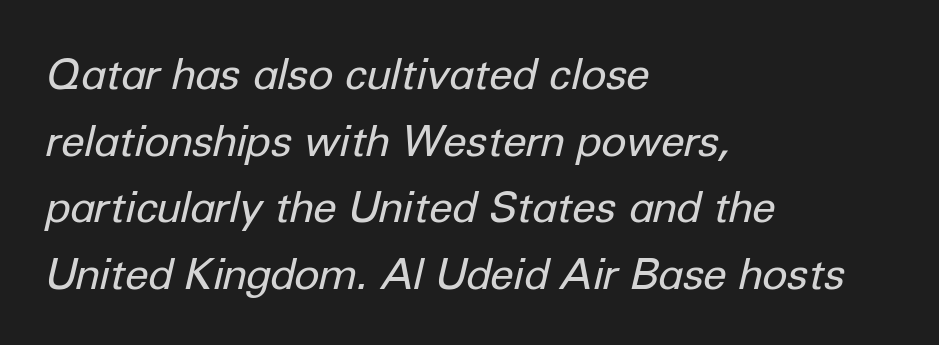
Q: Is the text bold? A: No.
Q: Is the text italic (slanted)? A: Yes, it leans right by about 12 degrees.
Q: Is the text underlined? A: No.
Q: How is the paragraph aligned? A: Left-aligned.
Q: Is the spacing between letters normal or unusually wide? A: Normal.
Q: Is the spacing between lines tight, normal or loose? A: Normal.
Q: Width (condensed, normal, or wide)? A: Normal.
Q: Stroke contrast? A: Low.
Q: x-height? A: Medium.
Q: Monospaced? A: No.
